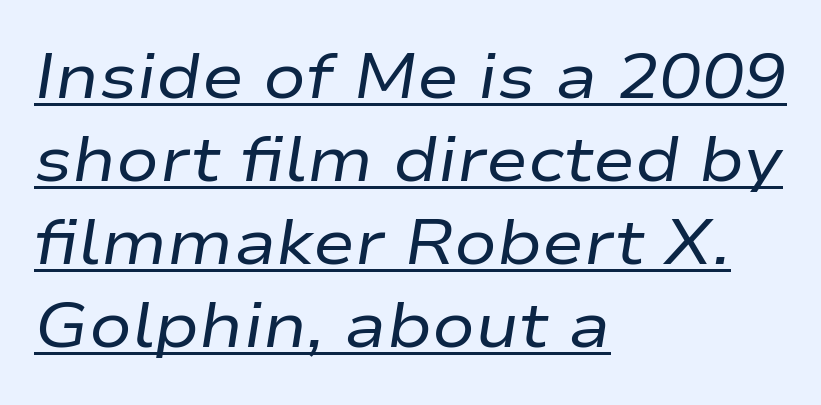
Q: Is the text bold? A: No.
Q: Is the text italic (slanted)? A: Yes, it leans right by about 9 degrees.
Q: Is the text underlined? A: Yes.
Q: How is the paragraph aligned? A: Left-aligned.
Q: Is the spacing between letters normal or unusually wide? A: Normal.
Q: Is the spacing between lines tight, normal or loose? A: Normal.
Q: Width (condensed, normal, or wide)? A: Wide.
Q: Stroke contrast? A: Low.
Q: x-height? A: Medium.
Q: Monospaced? A: No.
